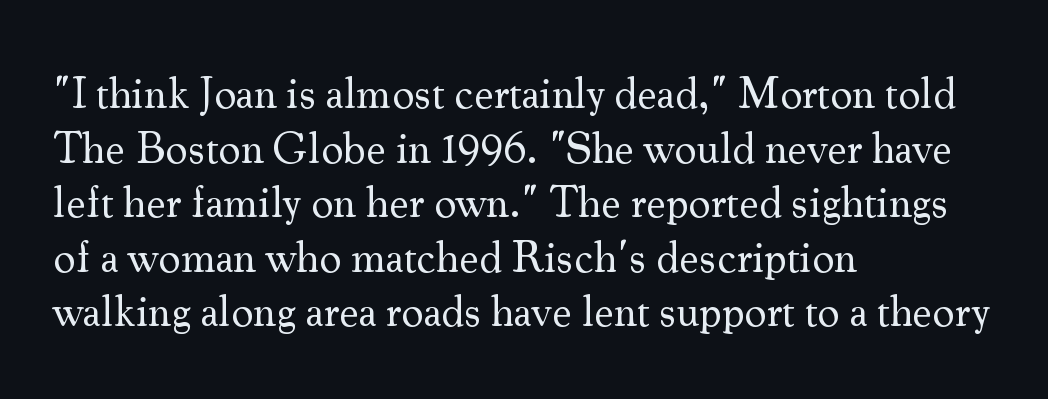
{"serif": "yes", "italic": "no", "bold": "no", "weight": "regular", "width": "normal", "stroke_contrast": "medium", "x_height": "small", "monospaced": "no", "underline": "no", "align": "left", "line_spacing_ratio": 1.24, "letter_spacing": "normal", "letter_spacing_em": 0.0, "glyph_px": 44}
